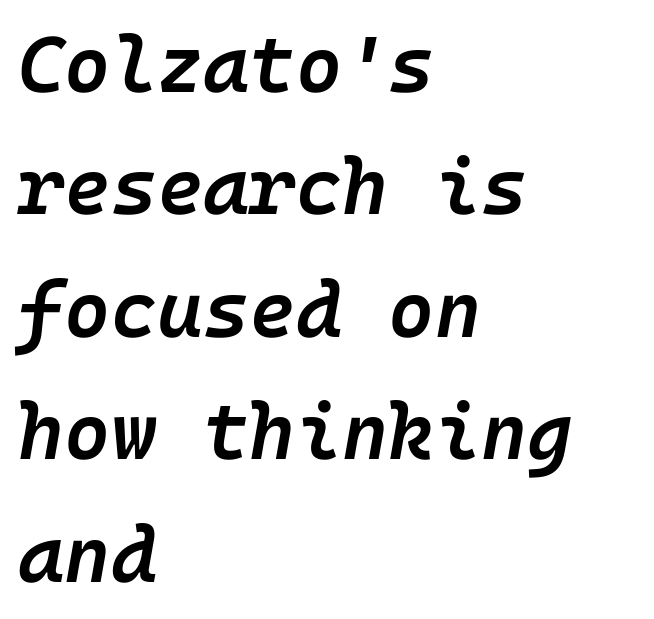
Q: Is the text bold? A: Semi-bold.
Q: Is the text italic (slanted)? A: Yes, it leans right by about 10 degrees.
Q: Is the text underlined? A: No.
Q: How is the paragraph aligned? A: Left-aligned.
Q: Is the spacing between letters normal or unusually wide? A: Normal.
Q: Is the spacing between lines tight, normal or loose? A: Normal.
Q: Width (condensed, normal, or wide)? A: Normal.
Q: Stroke contrast? A: Low.
Q: x-height? A: Medium.
